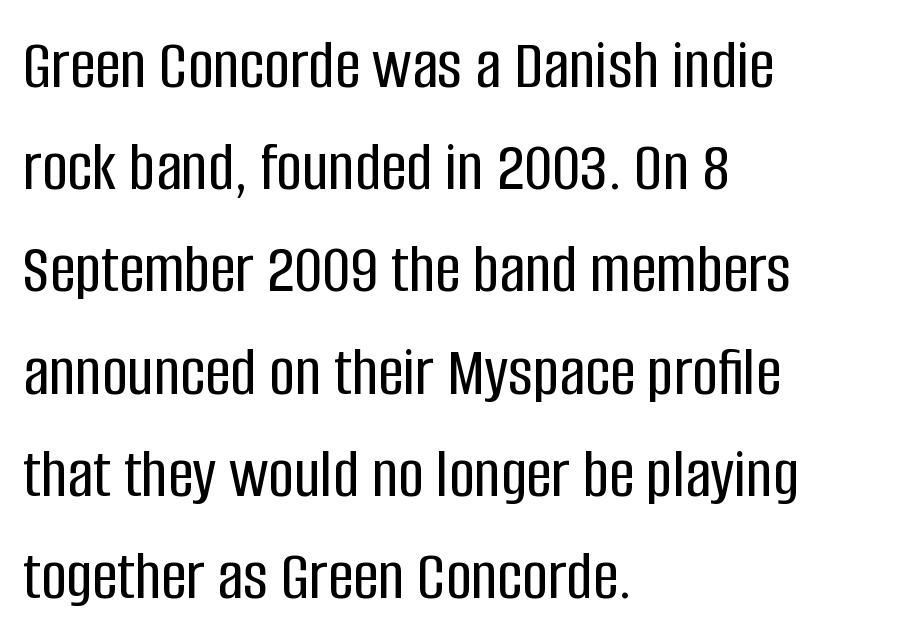
Q: Is the text italic (slanted)? A: No, it is upright.
Q: Is the typeface a serif or a sans-serif typeface? A: Sans-serif.
Q: Is the text underlined? A: No.
Q: How is the paragraph aligned? A: Left-aligned.
Q: Is the spacing between letters normal or unusually wide? A: Normal.
Q: Is the spacing between lines tight, normal or loose? A: Normal.
Q: Width (condensed, normal, or wide)? A: Condensed.
Q: Stroke contrast? A: Low.
Q: x-height? A: Large.
Q: Monospaced? A: No.
